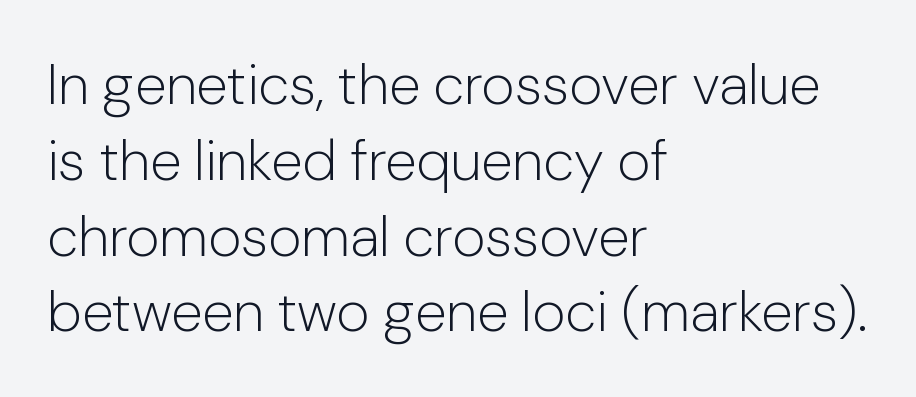
Is this a heavy cut? Hardly; it is regular or lighter. Check the space under the baseline: it is left empty. This sample has the flowing, uneven cadence of proportional lettering. Reading down the column, the eye jumps a familiar distance to each next line. In CSS terms this would be text-align: left. Designer's note — italics off, roman on.
